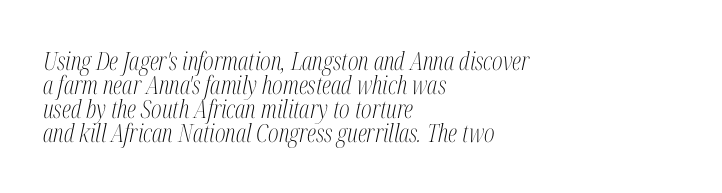
{"italic": "yes", "lean": "right", "slant_degrees": 12, "bold": "no", "underline": "no", "align": "left", "line_spacing": "tight", "line_spacing_ratio": 0.96, "letter_spacing": "normal", "letter_spacing_em": 0.0, "glyph_px": 25}
